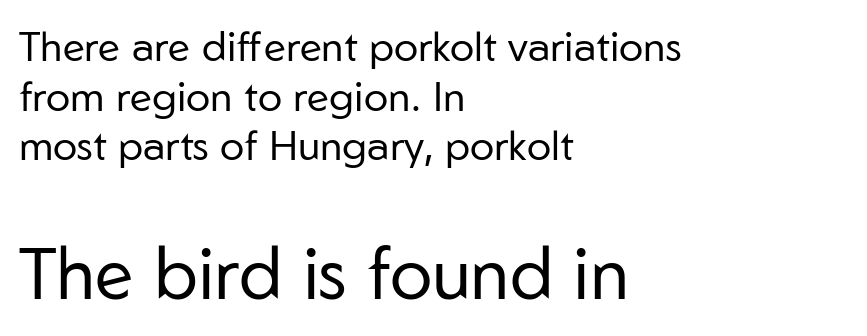
The image shows 72 px regular-weight sans-serif type, upright; set left-aligned, line spacing 1.21x, normal letter spacing, not underlined; the second (bottom) block is 1.76x larger; low stroke contrast and a medium x-height.
